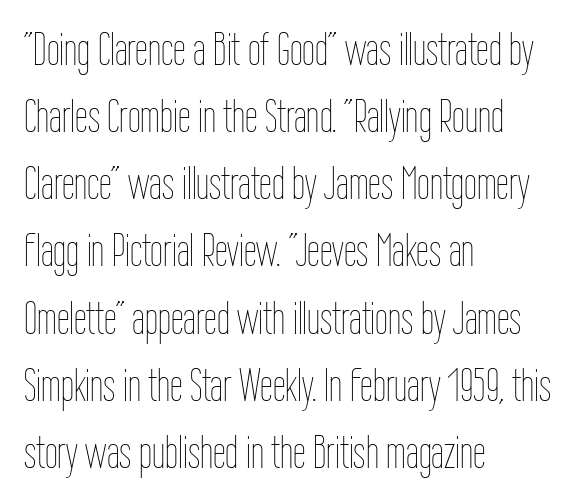
Q: Is the text bold? A: No.
Q: Is the text italic (slanted)? A: No, it is upright.
Q: Is the text underlined? A: No.
Q: How is the paragraph aligned? A: Left-aligned.
Q: Is the spacing between letters normal or unusually wide? A: Normal.
Q: Is the spacing between lines tight, normal or loose? A: Normal.
Q: Width (condensed, normal, or wide)? A: Condensed.
Q: Stroke contrast? A: Low.
Q: x-height? A: Medium.
Q: Monospaced? A: No.
